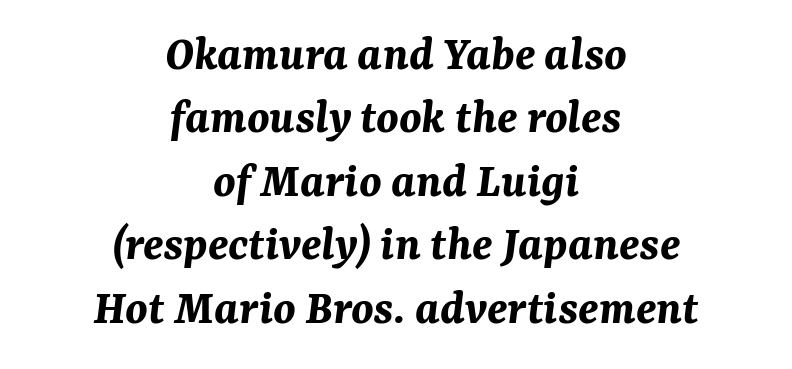
{"italic": "yes", "lean": "right", "slant_degrees": 7, "bold": "yes", "weight": "bold", "width": "normal", "stroke_contrast": "medium", "x_height": "medium", "monospaced": "no", "underline": "no", "align": "center", "line_spacing": "normal", "line_spacing_ratio": 1.27, "letter_spacing": "normal", "letter_spacing_em": 0.0, "glyph_px": 50}
